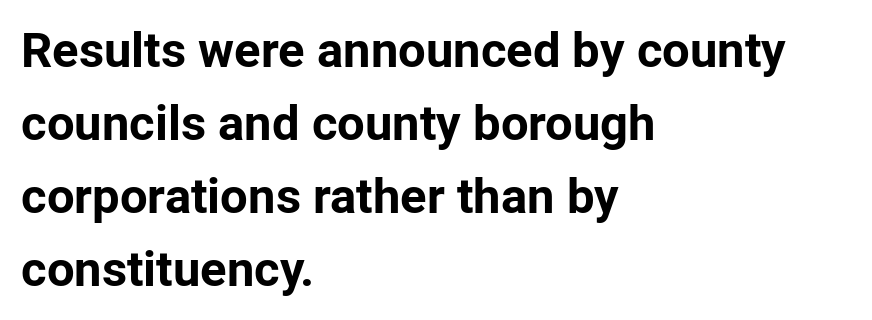
Q: Is the text bold? A: Yes.
Q: Is the text italic (slanted)? A: No, it is upright.
Q: Is the typeface a serif or a sans-serif typeface? A: Sans-serif.
Q: Is the text underlined? A: No.
Q: How is the paragraph aligned? A: Left-aligned.
Q: Is the spacing between letters normal or unusually wide? A: Normal.
Q: Is the spacing between lines tight, normal or loose? A: Normal.
Q: Width (condensed, normal, or wide)? A: Normal.
Q: Stroke contrast? A: Low.
Q: x-height? A: Medium.
Q: Monospaced? A: No.
